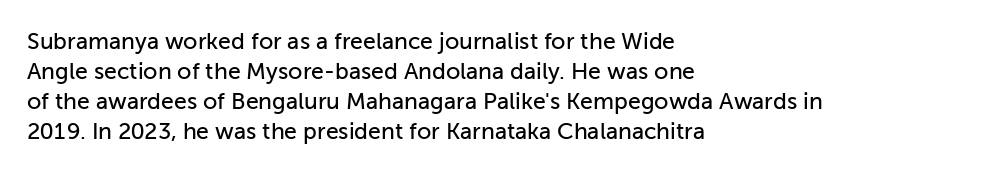
The rendering keeps characters at their native spacing. The string is rendered with underlining switched off. It's the straight-up-and-down kind of type. The paragraph has a hard left edge and a soft right edge. One glance says typical: line gaps are just what's usual.
